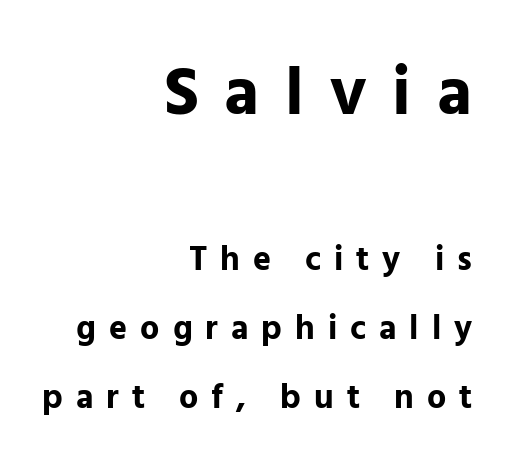
The image shows 68 px bold sans-serif type, upright; set right-aligned, loose line spacing (2.03x), unusually wide letter spacing (+0.38 em), not underlined; the first (top) block is 2.0x larger; low stroke contrast and a medium x-height.
